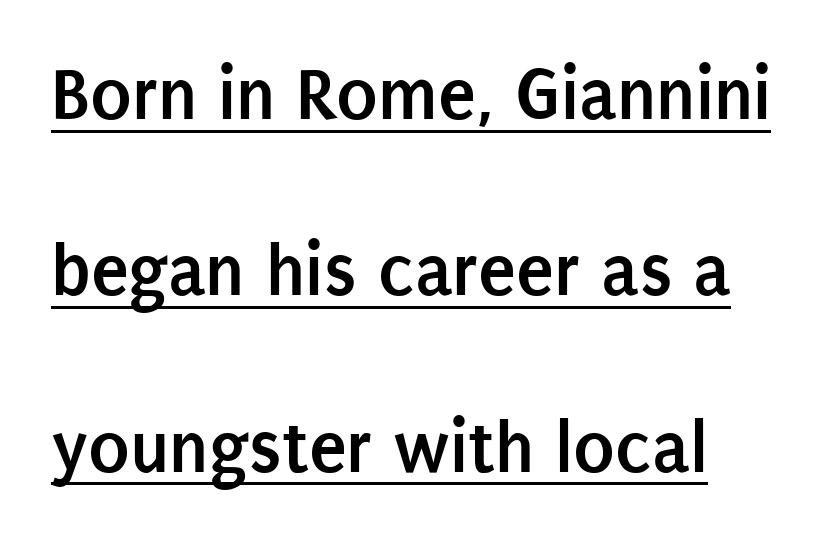
Style check: upright. Classification — sans serif. The face used here is rendered with its standard letterfit. Character widths vary here, with narrow letters taking less room than wide ones. You could fit nearly another row in the gap between these rows. The passage shown is emphatically bold.
